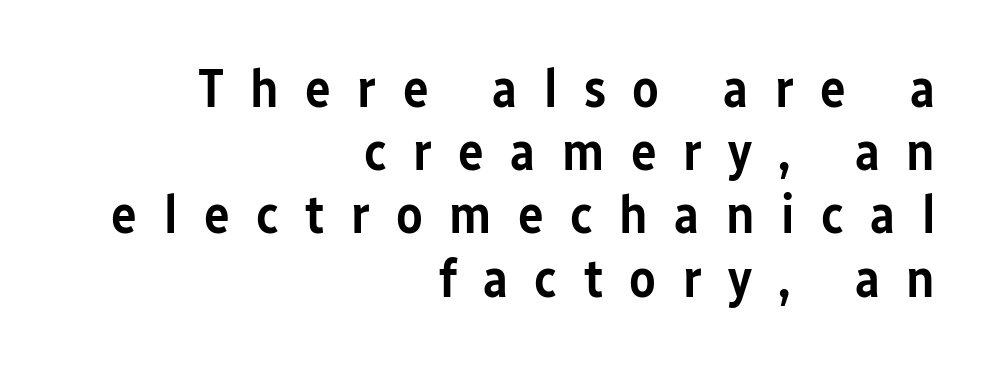
{"serif": "no", "italic": "no", "bold": "semi", "weight": "semibold", "width": "condensed", "stroke_contrast": "low", "x_height": "medium", "monospaced": "no", "underline": "no", "align": "right", "line_spacing_ratio": 1.17, "letter_spacing": "wide", "letter_spacing_em": 0.49, "glyph_px": 54}
